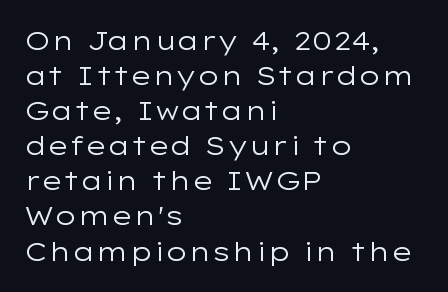
Q: Is the text bold? A: No.
Q: Is the text italic (slanted)? A: No, it is upright.
Q: Is the text underlined? A: No.
Q: How is the paragraph aligned? A: Left-aligned.
Q: Is the spacing between letters normal or unusually wide? A: Normal.
Q: Is the spacing between lines tight, normal or loose? A: Normal.
